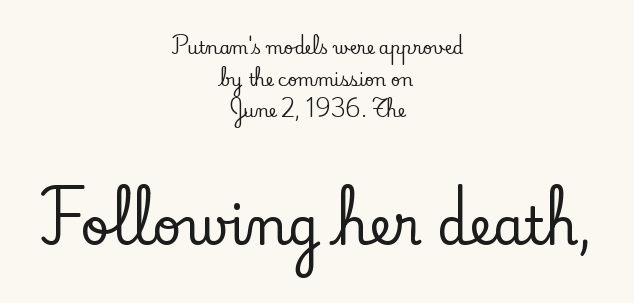
It's the straight-up-and-down kind of type. The face used here is proportionally spaced, like ordinary book or web type. Underlining? Definitely not there. Serifs: yes, visible at the terminals of the letterforms.
